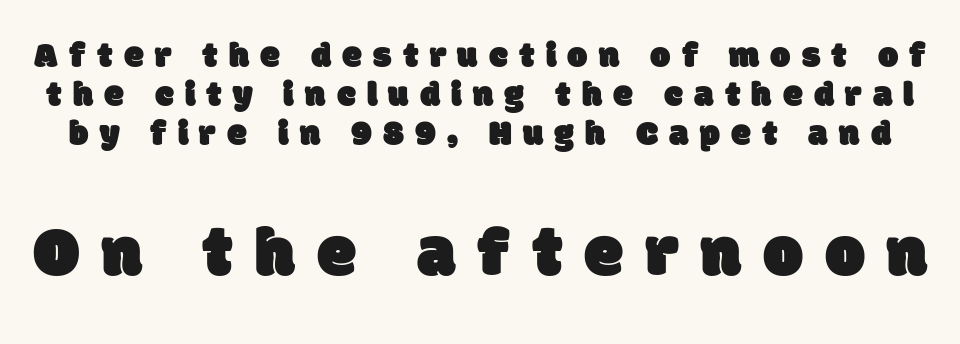
Q: Is the typeface a serif or a sans-serif typeface? A: Sans-serif.
Q: Is the text underlined? A: No.
Q: Is the spacing between letters normal or unusually wide? A: Unusually wide.
Q: Is the spacing between lines tight, normal or loose? A: Tight.
Q: Which block of text is set in a larger size, the first (top) or the second (bottom)? A: The second (bottom) one.
Q: Width (condensed, normal, or wide)? A: Normal.
Q: Stroke contrast? A: Low.
Q: x-height? A: Large.
Q: Monospaced? A: No.
